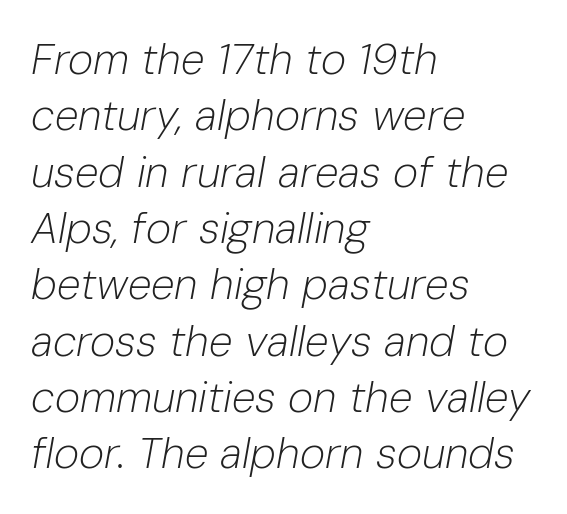
{"italic": "yes", "lean": "right", "slant_degrees": 10, "bold": "no", "weight": "light", "width": "normal", "stroke_contrast": "low", "x_height": "medium", "monospaced": "no", "underline": "no", "align": "left", "line_spacing": "normal", "line_spacing_ratio": 1.31, "letter_spacing": "normal", "letter_spacing_em": 0.0, "glyph_px": 43}
